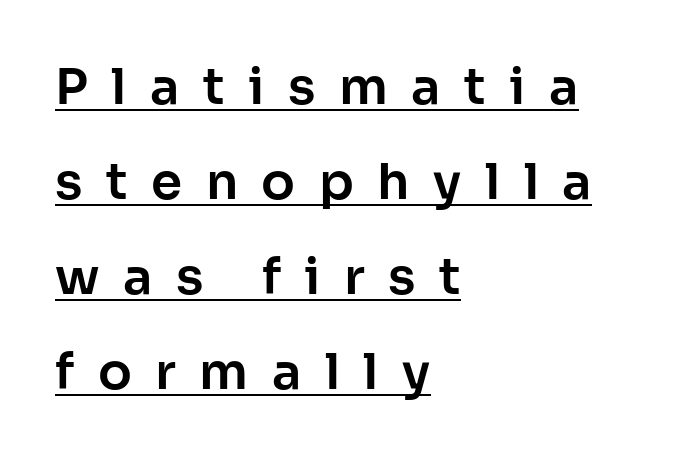
The image shows 50 px sans-serif type, upright; set left-aligned, loose line spacing (1.9x), unusually wide letter spacing (+0.47 em), underlined; low stroke contrast and a medium x-height.
